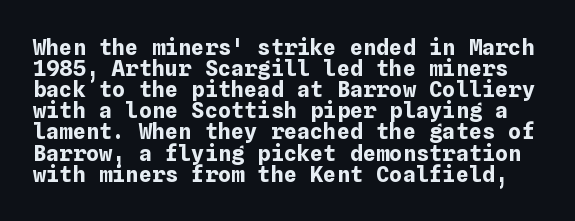
Q: Is the text bold? A: Yes.
Q: Is the text italic (slanted)? A: No, it is upright.
Q: Is the text underlined? A: No.
Q: Is the spacing between letters normal or unusually wide? A: Normal.
Q: Is the spacing between lines tight, normal or loose? A: Tight.
